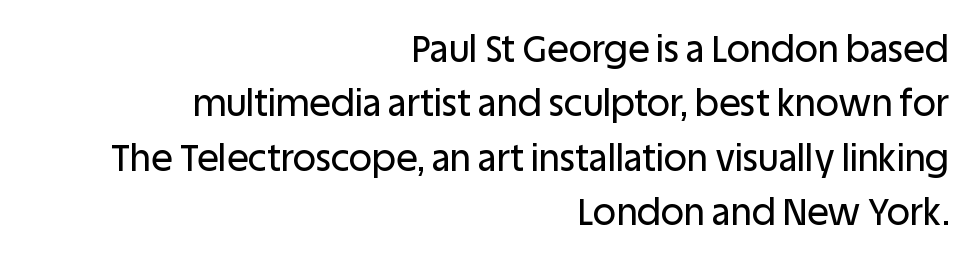
The image shows 36 px sans-serif type, upright; set right-aligned, normal line spacing (1.51x), normal letter spacing, not underlined; low stroke contrast and a large x-height.
